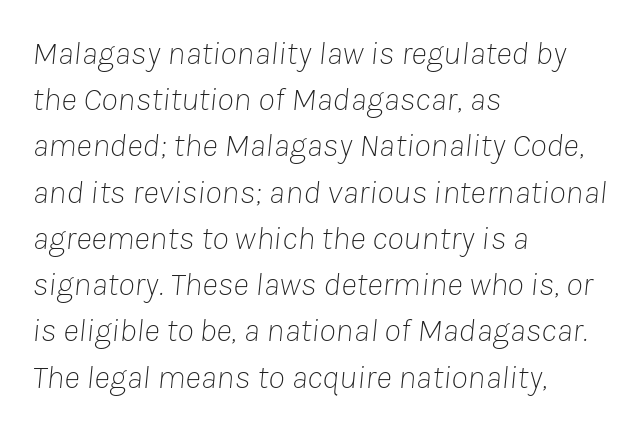
Q: Is the text bold? A: No.
Q: Is the text italic (slanted)? A: Yes, it leans right by about 8 degrees.
Q: Is the text underlined? A: No.
Q: How is the paragraph aligned? A: Left-aligned.
Q: Is the spacing between letters normal or unusually wide? A: Normal.
Q: Is the spacing between lines tight, normal or loose? A: Normal.
Q: Width (condensed, normal, or wide)? A: Normal.
Q: Stroke contrast? A: Low.
Q: x-height? A: Medium.
Q: Monospaced? A: No.
